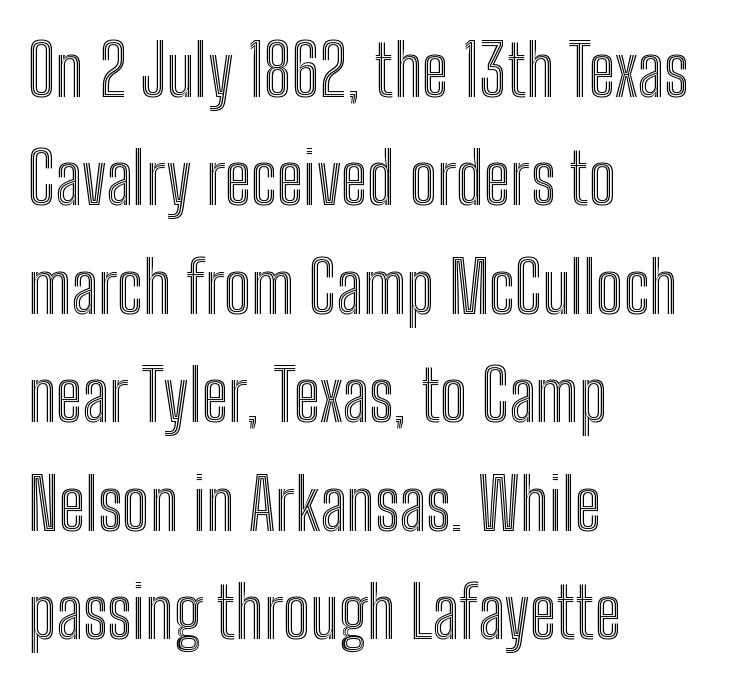
Q: Is the text italic (slanted)? A: No, it is upright.
Q: Is the text underlined? A: No.
Q: How is the paragraph aligned? A: Left-aligned.
Q: Is the spacing between letters normal or unusually wide? A: Normal.
Q: Is the spacing between lines tight, normal or loose? A: Normal.
Q: Width (condensed, normal, or wide)? A: Condensed.
Q: x-height? A: Medium.
Q: Monospaced? A: No.
